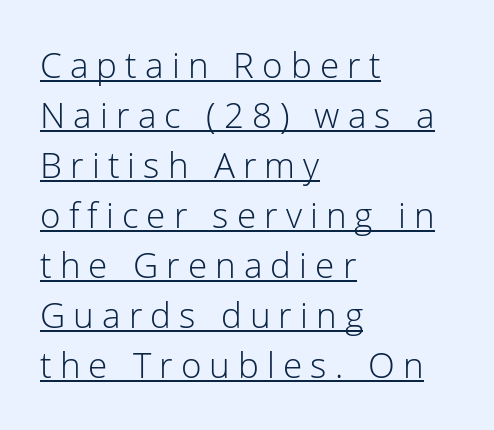
{"serif": "no", "italic": "no", "bold": "no", "weight": "light", "width": "normal", "stroke_contrast": "low", "x_height": "medium", "monospaced": "no", "underline": "yes", "align": "left", "line_spacing": "normal", "line_spacing_ratio": 1.43, "letter_spacing": "wide", "letter_spacing_em": 0.23, "glyph_px": 35}
